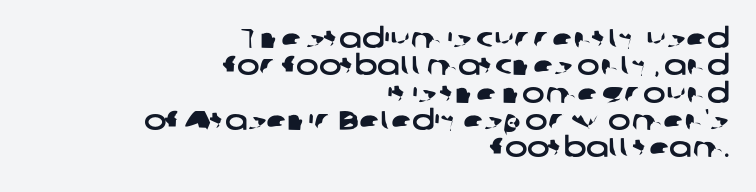
The image shows 27 px text type; set right-aligned, tight line spacing (1.01x), normal letter spacing, not underlined.
